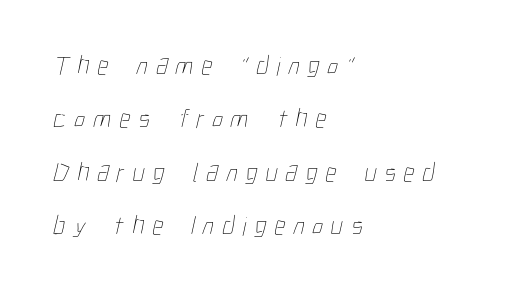
Q: Is the text bold? A: No.
Q: Is the text underlined? A: No.
Q: How is the paragraph aligned? A: Left-aligned.
Q: Is the spacing between letters normal or unusually wide? A: Unusually wide.
Q: Is the spacing between lines tight, normal or loose? A: Loose.
